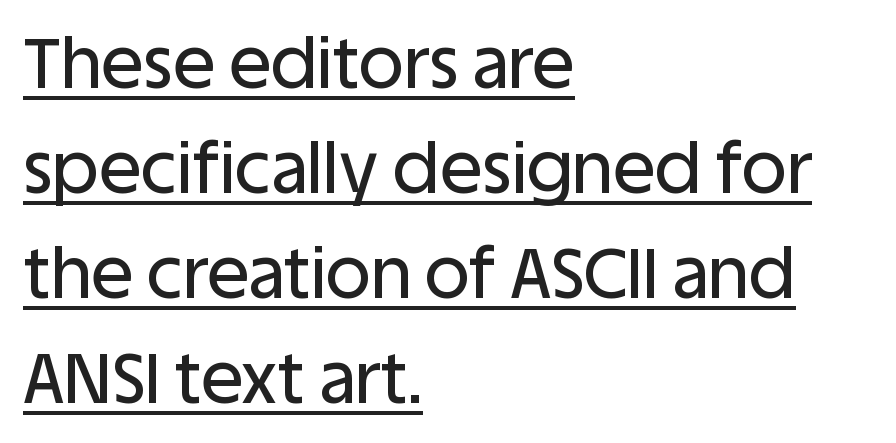
The image shows 70 px sans-serif type, upright; set left-aligned, normal line spacing (1.5x), normal letter spacing, underlined; low stroke contrast and a large x-height.
